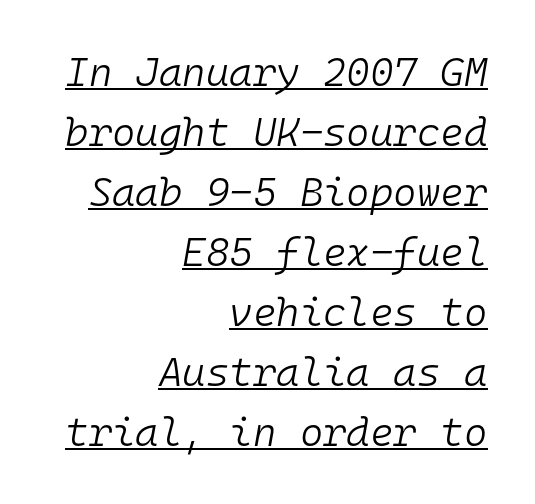
{"italic": "yes", "lean": "right", "slant_degrees": 10, "bold": "no", "weight": "light", "width": "normal", "stroke_contrast": "low", "x_height": "medium", "monospaced": "yes", "underline": "yes", "align": "right", "line_spacing": "normal", "line_spacing_ratio": 1.5, "letter_spacing": "normal", "letter_spacing_em": 0.0, "glyph_px": 40}
